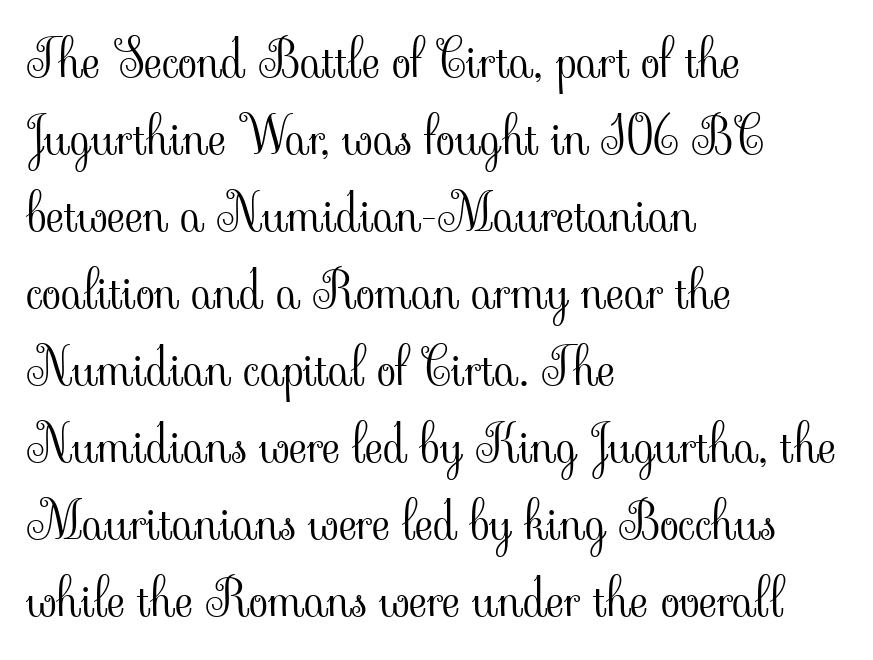
{"serif": "yes", "italic": "no", "bold": "no", "weight": "light", "width": "normal", "stroke_contrast": "low", "x_height": "small", "monospaced": "no", "underline": "no", "align": "left", "line_spacing": "normal", "line_spacing_ratio": 1.54, "letter_spacing": "normal", "letter_spacing_em": 0.0, "glyph_px": 50}
